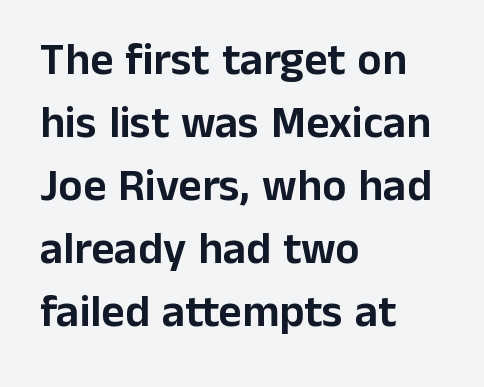
The image shows 45 px sans-serif type, upright; set left-aligned, normal line spacing (1.4x), normal letter spacing, not underlined; low stroke contrast and a medium x-height.
